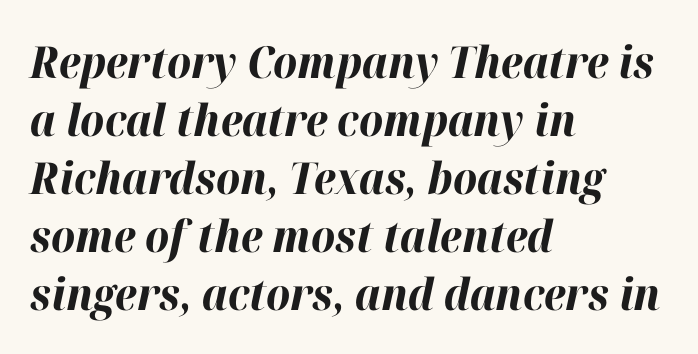
The image shows 44 px bold type, italic (leaning right); set left-aligned, normal line spacing (1.32x), normal letter spacing, not underlined; high stroke contrast and a medium x-height.
